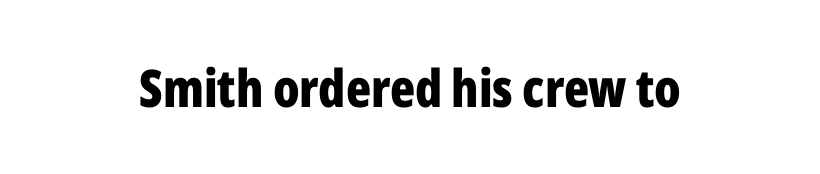
The image shows 52 px bold, condensed sans-serif type, upright; set normal letter spacing, not underlined; low stroke contrast and a medium x-height.
